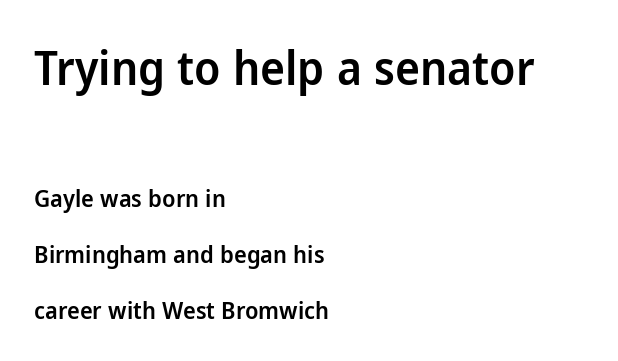
Q: Is the text bold? A: Semi-bold.
Q: Is the text italic (slanted)? A: No, it is upright.
Q: Is the typeface a serif or a sans-serif typeface? A: Sans-serif.
Q: Is the text underlined? A: No.
Q: How is the paragraph aligned? A: Left-aligned.
Q: Is the spacing between letters normal or unusually wide? A: Normal.
Q: Is the spacing between lines tight, normal or loose? A: Loose.
Q: Which block of text is set in a larger size, the first (top) or the second (bottom)? A: The first (top) one.
Q: Width (condensed, normal, or wide)? A: Normal.
Q: Stroke contrast? A: Low.
Q: x-height? A: Medium.
Q: Monospaced? A: No.
